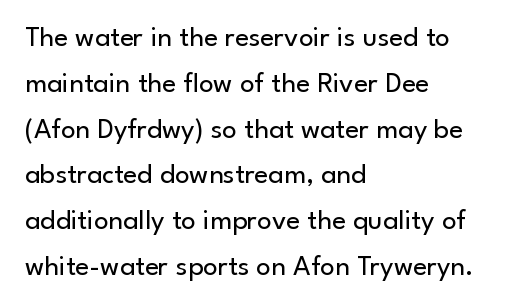
Q: Is the text bold? A: No.
Q: Is the text italic (slanted)? A: No, it is upright.
Q: Is the typeface a serif or a sans-serif typeface? A: Sans-serif.
Q: Is the text underlined? A: No.
Q: How is the paragraph aligned? A: Left-aligned.
Q: Is the spacing between letters normal or unusually wide? A: Normal.
Q: Is the spacing between lines tight, normal or loose? A: Normal.
Q: Width (condensed, normal, or wide)? A: Normal.
Q: Stroke contrast? A: Low.
Q: x-height? A: Small.
Q: Monospaced? A: No.
